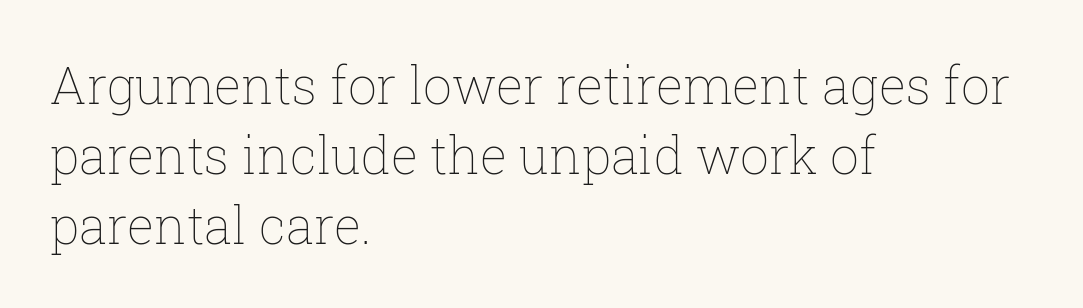
The tracking reads as untouched default to a designer's eye. The string is rendered with underlining switched off. This sample has the flowing, uneven cadence of proportional lettering. Unlike italic type, these characters show no tilt at all.
